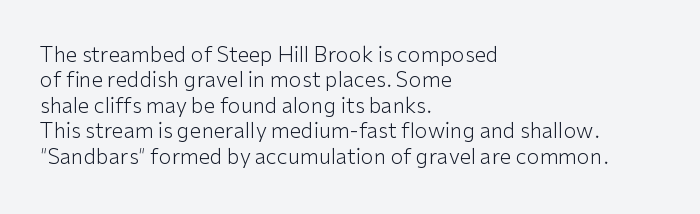
Q: Is the text bold? A: No.
Q: Is the text italic (slanted)? A: No, it is upright.
Q: Is the text underlined? A: No.
Q: How is the paragraph aligned? A: Left-aligned.
Q: Is the spacing between letters normal or unusually wide? A: Normal.
